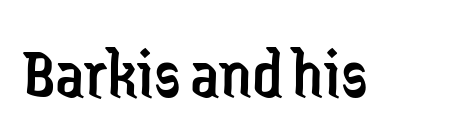
{"serif": "no", "italic": "no", "bold": "no", "weight": "regular", "width": "condensed", "stroke_contrast": "low", "x_height": "medium", "monospaced": "no", "underline": "no", "letter_spacing": "normal", "letter_spacing_em": 0.0, "glyph_px": 71}
